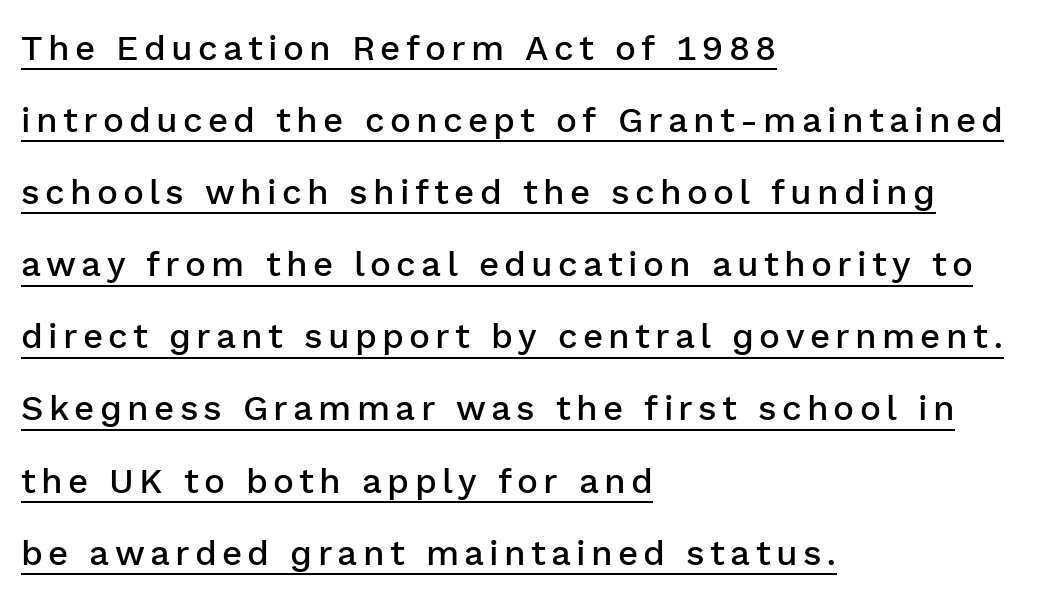
The image shows 35 px semibold sans-serif type, upright; set left-aligned, loose line spacing (2.06x), underlined; low stroke contrast and a medium x-height.
